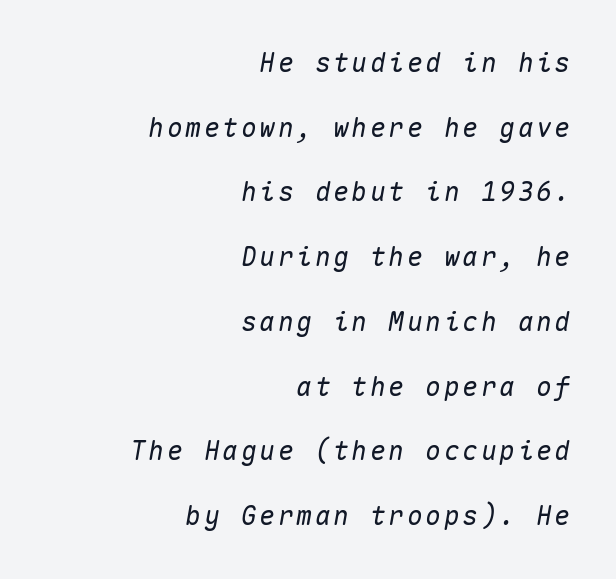
{"italic": "yes", "lean": "right", "slant_degrees": 10, "underline": "no", "align": "right", "line_spacing": "loose", "line_spacing_ratio": 2.49, "glyph_px": 26}
